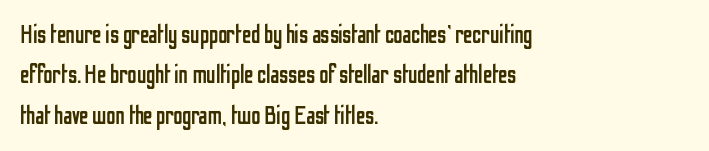
{"italic": "no", "bold": "no", "underline": "no", "align": "left", "line_spacing": "normal", "line_spacing_ratio": 1.55, "letter_spacing": "normal", "letter_spacing_em": 0.0, "glyph_px": 26}
